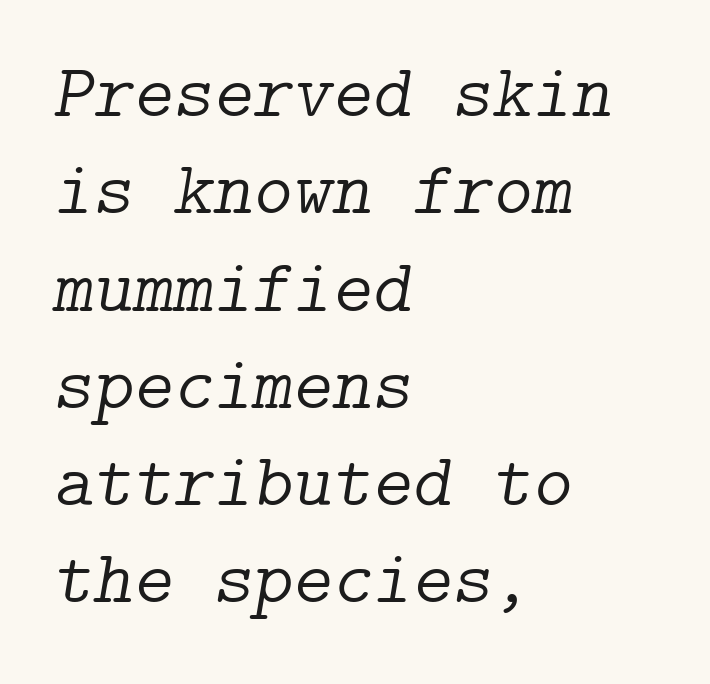
Q: Is the text bold? A: No.
Q: Is the text italic (slanted)? A: Yes, it leans right by about 9 degrees.
Q: Is the typeface a serif or a sans-serif typeface? A: Serif.
Q: Is the text underlined? A: No.
Q: How is the paragraph aligned? A: Left-aligned.
Q: Is the spacing between letters normal or unusually wide? A: Normal.
Q: Is the spacing between lines tight, normal or loose? A: Normal.
Q: Width (condensed, normal, or wide)? A: Normal.
Q: Stroke contrast? A: Low.
Q: x-height? A: Medium.
